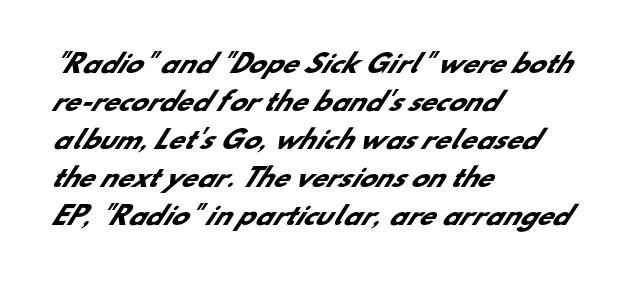
{"bold": "yes", "underline": "no", "align": "left", "line_spacing": "normal", "line_spacing_ratio": 1.52, "letter_spacing": "normal", "letter_spacing_em": 0.0, "glyph_px": 25}
